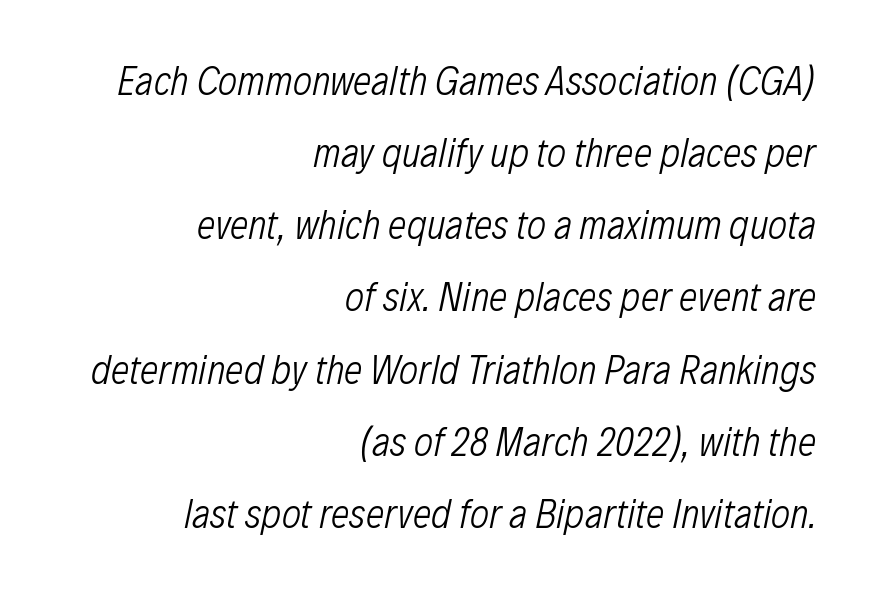
Q: Is the text bold? A: No.
Q: Is the text italic (slanted)? A: Yes, it leans right by about 12 degrees.
Q: Is the text underlined? A: No.
Q: How is the paragraph aligned? A: Right-aligned.
Q: Is the spacing between letters normal or unusually wide? A: Normal.
Q: Width (condensed, normal, or wide)? A: Condensed.
Q: Stroke contrast? A: Low.
Q: x-height? A: Medium.
Q: Monospaced? A: No.
